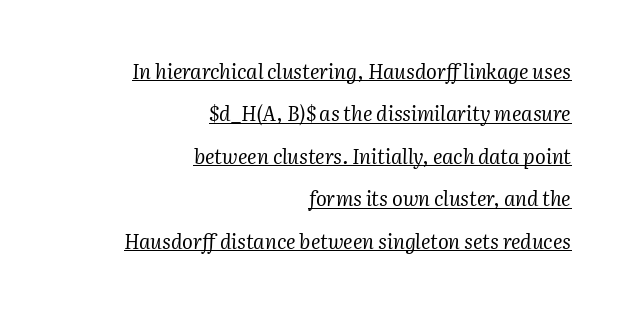
Observe the lean: these are italic letterforms. Each stroke keeps to a modest, everyday thickness or less. A typesetter would call this zero additional tracking. Layout note: lines flush right. One glance says open: line gaps are wider than usual. Is there an underline? Yes — a line sits under the letters.
